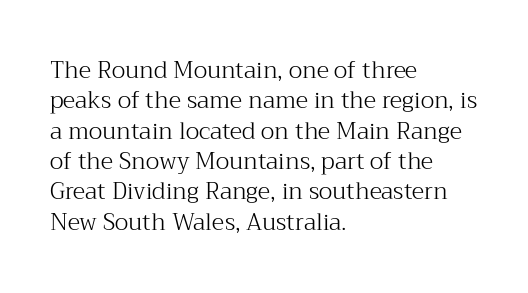
The image shows 23 px text type, upright; set left-aligned, normal line spacing (1.32x), normal letter spacing, not underlined.
